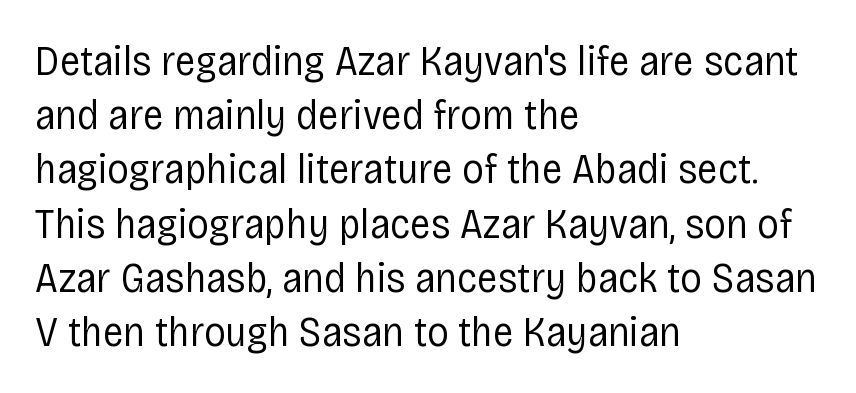
The font family rendered here belongs to the sans-serif group. Inter-character spacing is left at the font's built-in metrics. The string is rendered with underlining switched off. The space between consecutive lines is moderate.
